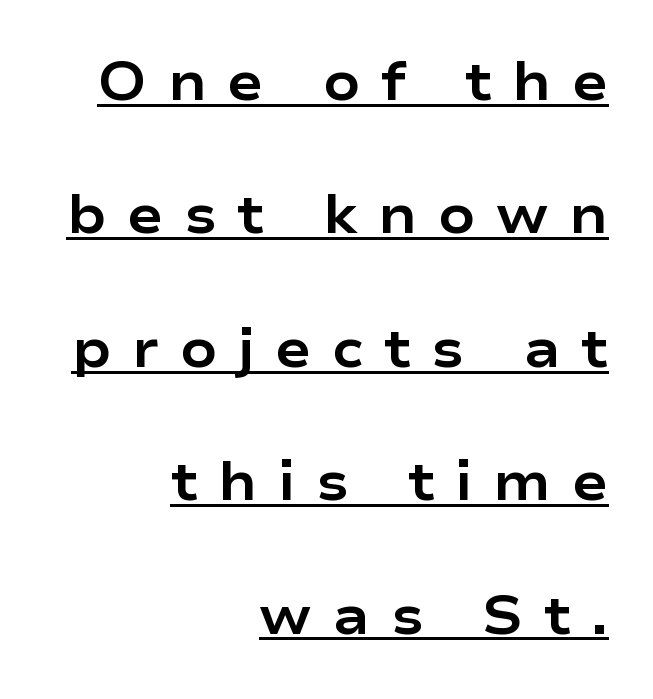
The image shows 54 px bold, wide sans-serif type, upright; set right-aligned, loose line spacing (2.47x), unusually wide letter spacing (+0.38 em), underlined; low stroke contrast and a medium x-height.
